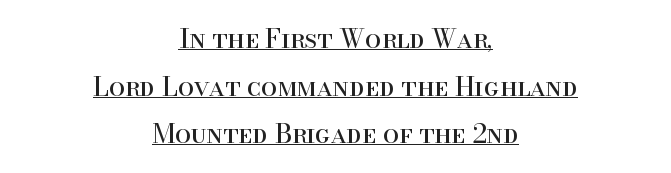
Q: Is the text bold? A: No.
Q: Is the text italic (slanted)? A: No, it is upright.
Q: Is the text underlined? A: Yes.
Q: How is the paragraph aligned? A: Centered.
Q: Is the spacing between letters normal or unusually wide? A: Normal.
